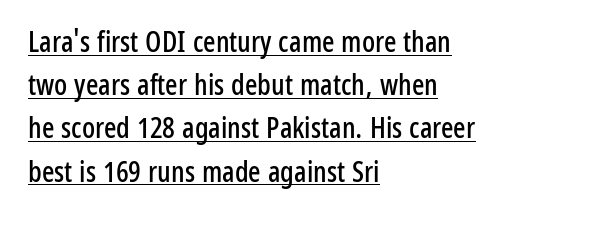
{"serif": "no", "italic": "no", "width": "condensed", "stroke_contrast": "low", "x_height": "medium", "monospaced": "no", "underline": "yes", "align": "left", "line_spacing": "normal", "line_spacing_ratio": 1.49, "letter_spacing": "normal", "letter_spacing_em": 0.0, "glyph_px": 29}
